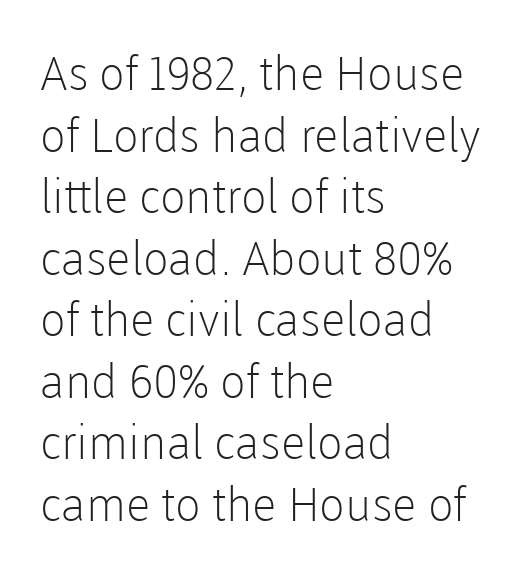
The image shows 47 px light sans-serif type, upright; set left-aligned, normal line spacing (1.31x), normal letter spacing, not underlined; low stroke contrast and a medium x-height.
